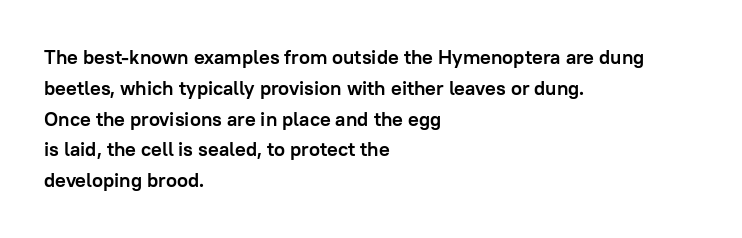
A student would call this left alignment; a typographer would say flush left, rag right. Any mark beneath the type? The region is blank. A dark, heavy texture on the line: the type is bold. The leading is moderate, giving the passage an even texture. The gaps between neighbouring characters are ordinary and unremarkable. The axis of the letterforms is exactly vertical.
